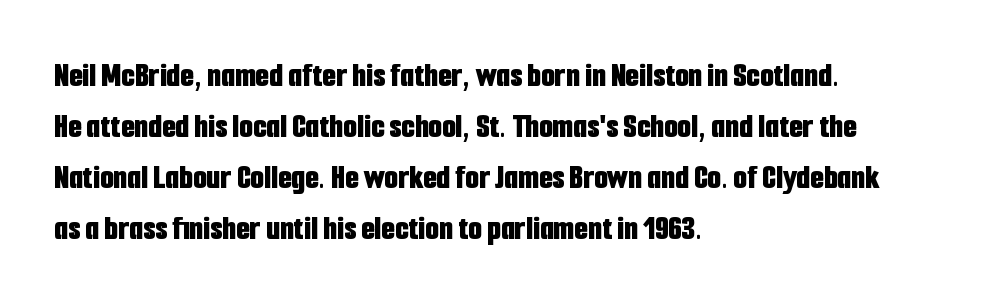
The image shows 35 px bold, condensed sans-serif type, upright; set left-aligned, normal line spacing (1.46x), normal letter spacing, not underlined; low stroke contrast and a medium x-height.
